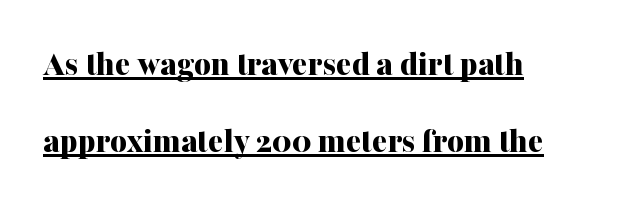
Serifs: yes, visible at the terminals of the letterforms. Stroke thickness is high; the sample reads as a true bold. You could not count columns in this text — the font is proportionally spaced. This rendering leaves character spacing at its baseline value. Does the leading feel generous? Absolutely, it's lavish.
